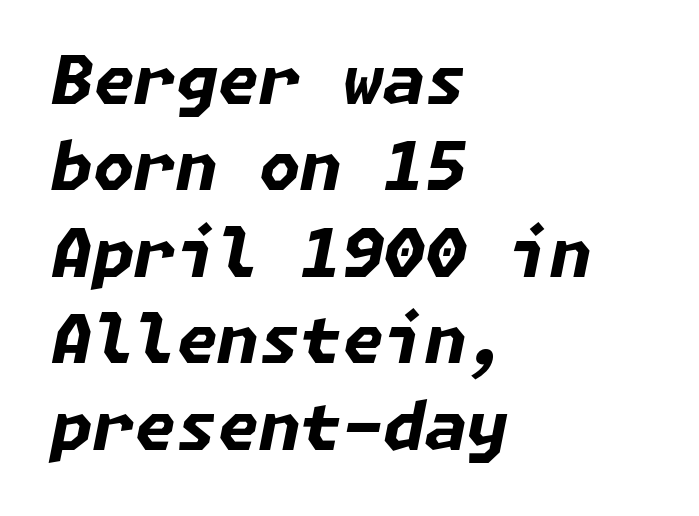
Q: Is the text bold? A: Yes.
Q: Is the text italic (slanted)? A: Yes, it leans right by about 11 degrees.
Q: Is the text underlined? A: No.
Q: How is the paragraph aligned? A: Left-aligned.
Q: Is the spacing between letters normal or unusually wide? A: Normal.
Q: Is the spacing between lines tight, normal or loose? A: Normal.
Q: Width (condensed, normal, or wide)? A: Normal.
Q: Stroke contrast? A: Low.
Q: x-height? A: Medium.
